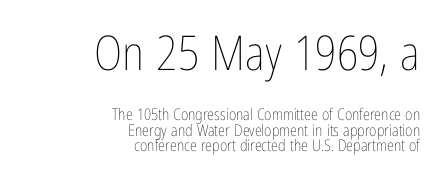
{"italic": "no", "bold": "no", "weight": "thin", "width": "condensed", "stroke_contrast": "low", "x_height": "medium", "monospaced": "no", "underline": "no", "align": "right", "line_spacing": "tight", "line_spacing_ratio": 0.96, "letter_spacing": "normal", "letter_spacing_em": 0.0, "larger_block": "first", "size_ratio": 3.0, "glyph_px": 48}
